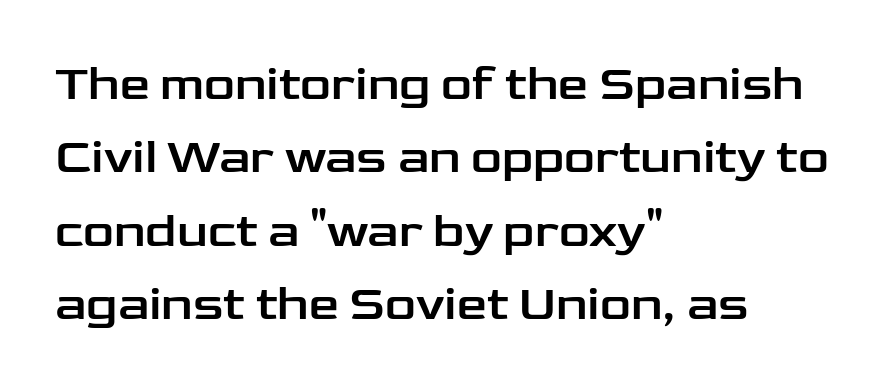
Q: Is the text italic (slanted)? A: No, it is upright.
Q: Is the typeface a serif or a sans-serif typeface? A: Sans-serif.
Q: Is the text underlined? A: No.
Q: How is the paragraph aligned? A: Left-aligned.
Q: Is the spacing between letters normal or unusually wide? A: Normal.
Q: Is the spacing between lines tight, normal or loose? A: Normal.
Q: Width (condensed, normal, or wide)? A: Wide.
Q: Stroke contrast? A: Low.
Q: x-height? A: Medium.
Q: Monospaced? A: No.
